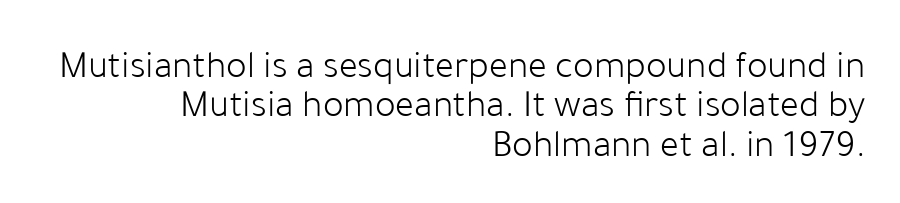
Q: Is the text bold? A: No.
Q: Is the text italic (slanted)? A: No, it is upright.
Q: Is the typeface a serif or a sans-serif typeface? A: Sans-serif.
Q: Is the text underlined? A: No.
Q: How is the paragraph aligned? A: Right-aligned.
Q: Is the spacing between letters normal or unusually wide? A: Normal.
Q: Is the spacing between lines tight, normal or loose? A: Tight.
Q: Width (condensed, normal, or wide)? A: Normal.
Q: Stroke contrast? A: Low.
Q: x-height? A: Medium.
Q: Monospaced? A: No.
